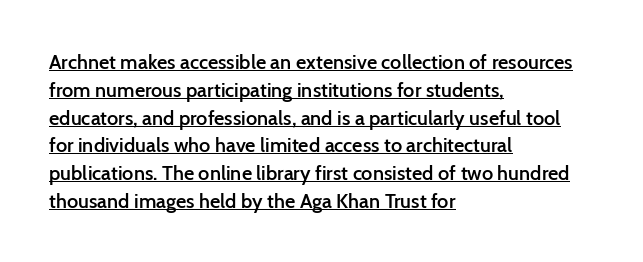
The horizontal fit of the characters is conventional and even. Designer's note — italics off, roman on. This is moderately heavy type, rendered in semibold. The lines are quadded left.
